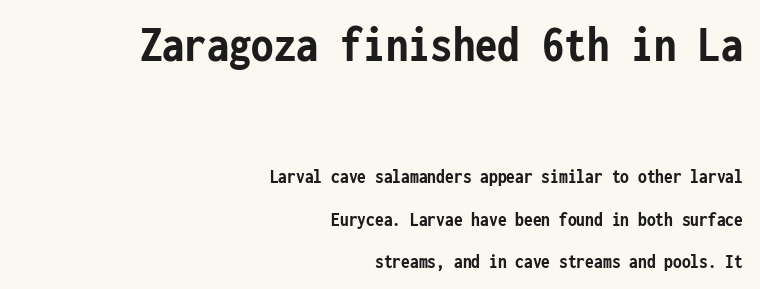
The image shows 51 px semibold, condensed sans-serif type, upright, monospaced; set right-aligned, loose line spacing (2.11x), normal letter spacing, not underlined; the first (top) block is 2.55x larger; low stroke contrast and a medium x-height.
